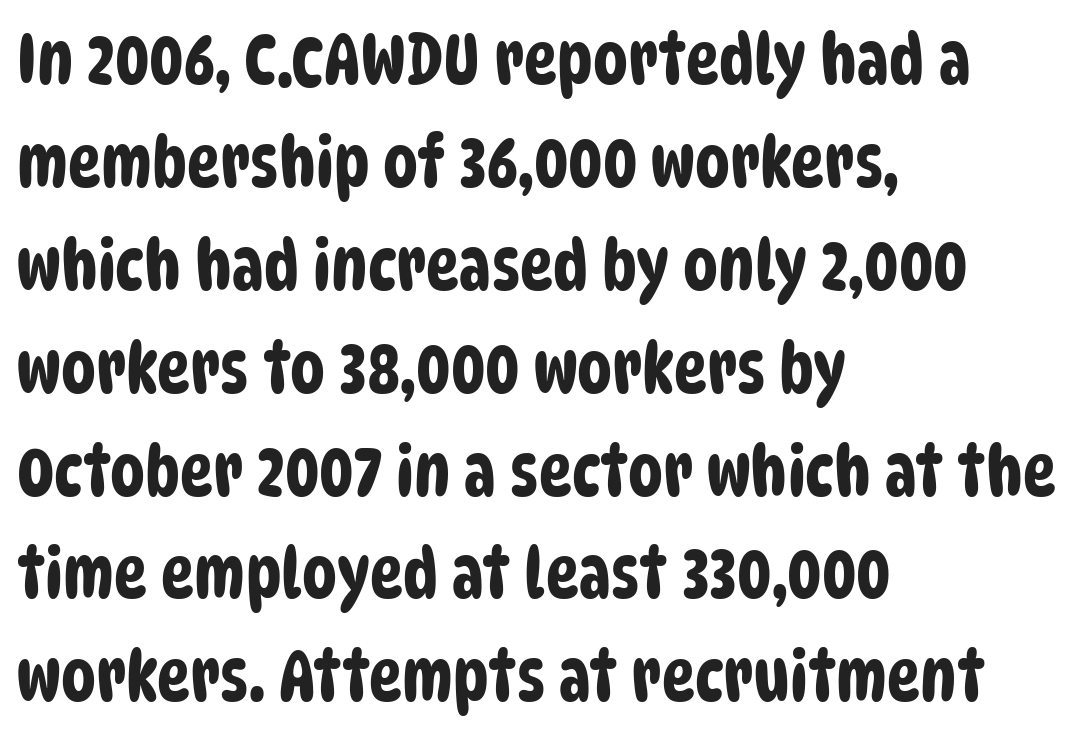
{"serif": "no", "width": "condensed", "stroke_contrast": "low", "x_height": "large", "monospaced": "no", "underline": "no", "align": "left", "line_spacing": "normal", "line_spacing_ratio": 1.47, "letter_spacing": "normal", "letter_spacing_em": 0.0, "glyph_px": 70}
